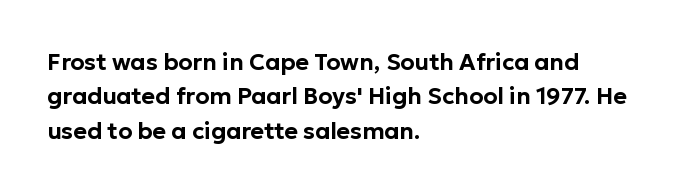
The specimen omits any rule beneath the text block's lines. The line-height multiplier appears to be the usual default. Posture: upright roman. The letters sit at their default tracking, neither squeezed nor spread.
